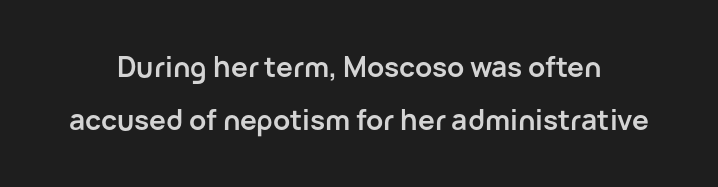
{"serif": "no", "italic": "no", "bold": "yes", "weight": "semibold", "width": "normal", "stroke_contrast": "low", "x_height": "medium", "monospaced": "no", "underline": "no", "line_spacing": "loose", "line_spacing_ratio": 1.91, "letter_spacing": "normal", "letter_spacing_em": 0.0, "glyph_px": 28}
